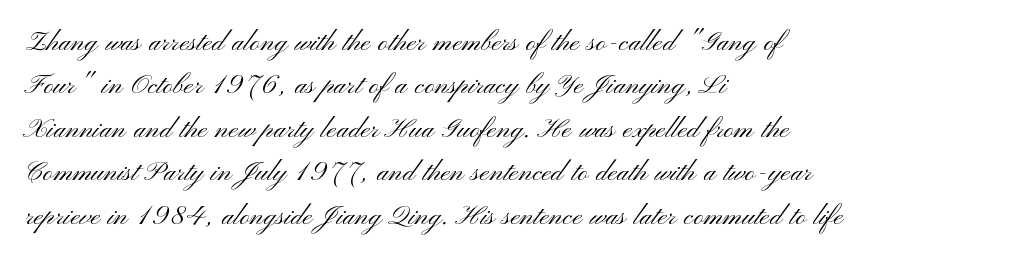
{"serif": "no", "bold": "no", "weight": "light", "width": "wide", "stroke_contrast": "medium", "x_height": "small", "monospaced": "no", "underline": "no", "align": "left", "line_spacing_ratio": 1.24, "letter_spacing": "normal", "letter_spacing_em": 0.0, "glyph_px": 35}
